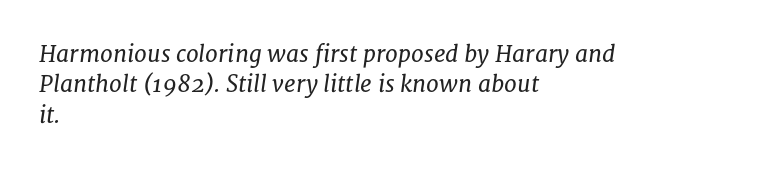
The image shows 23 px text type, italic (leaning right); set left-aligned, normal line spacing (1.32x), normal letter spacing, not underlined.
